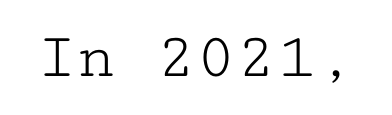
{"serif": "yes", "italic": "no", "bold": "no", "weight": "light", "width": "wide", "stroke_contrast": "low", "x_height": "medium", "monospaced": "yes", "underline": "no", "letter_spacing": "normal", "letter_spacing_em": 0.0, "glyph_px": 66}
